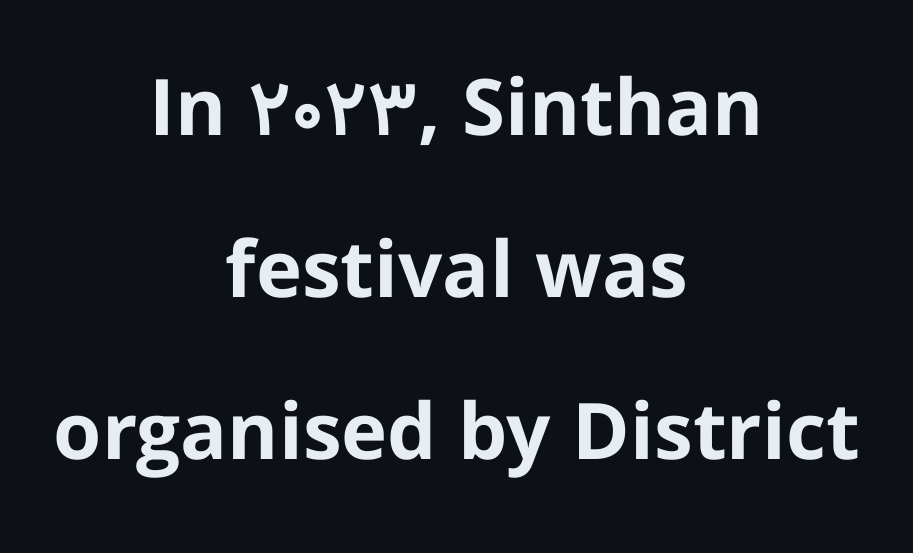
The image shows 78 px bold sans-serif type, upright; set centered, loose line spacing (2.08x), normal letter spacing, not underlined; low stroke contrast and a medium x-height.
